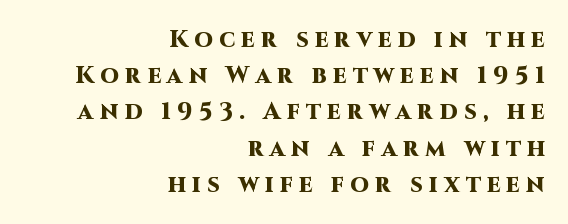
The image shows 24 px bold type, upright; set right-aligned, normal line spacing (1.51x), unusually wide letter spacing (+0.26 em), not underlined.
